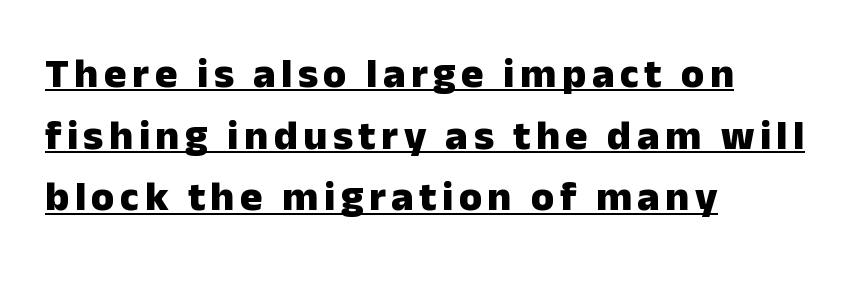
{"serif": "no", "italic": "no", "bold": "yes", "weight": "heavy", "width": "normal", "stroke_contrast": "low", "x_height": "medium", "monospaced": "no", "underline": "yes", "align": "left", "line_spacing": "normal", "line_spacing_ratio": 1.47, "glyph_px": 42}
